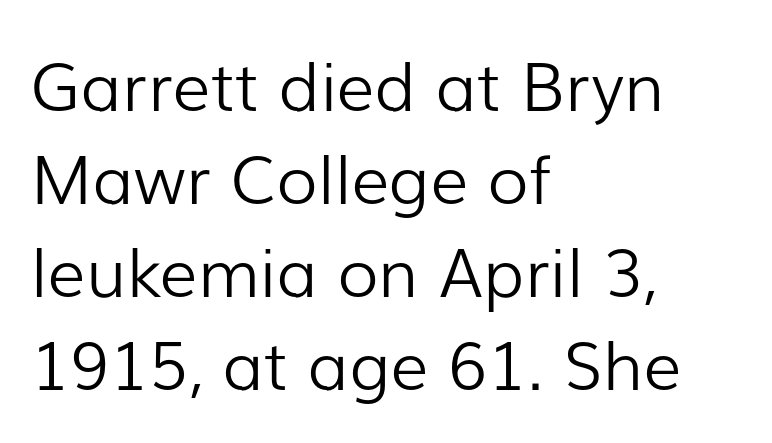
The font family rendered here belongs to the sans-serif group. The letterforms sit at book weight or below. Rendered with straight, roman letterforms. The words here are not underlined.
